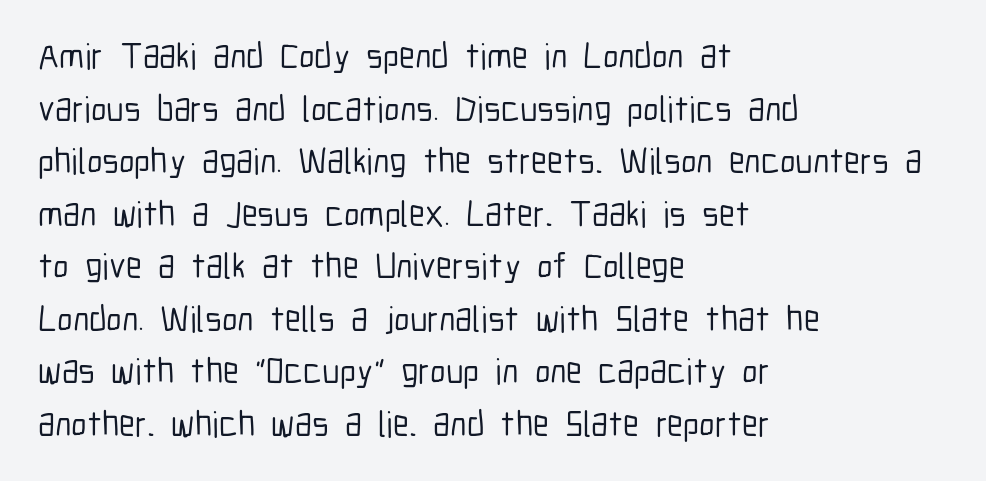
{"serif": "no", "italic": "no", "width": "condensed", "stroke_contrast": "low", "x_height": "medium", "monospaced": "no", "underline": "no", "align": "left", "line_spacing": "normal", "line_spacing_ratio": 1.46, "letter_spacing": "normal", "letter_spacing_em": 0.0, "glyph_px": 36}
